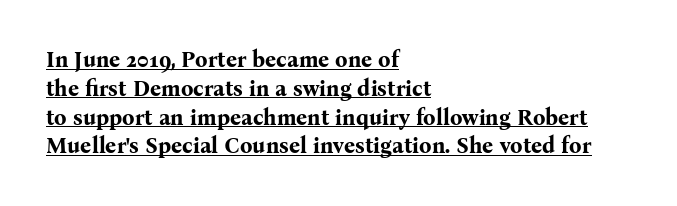
Q: Is the text bold? A: Yes.
Q: Is the text italic (slanted)? A: No, it is upright.
Q: Is the text underlined? A: Yes.
Q: How is the paragraph aligned? A: Left-aligned.
Q: Is the spacing between letters normal or unusually wide? A: Normal.
Q: Is the spacing between lines tight, normal or loose? A: Normal.
